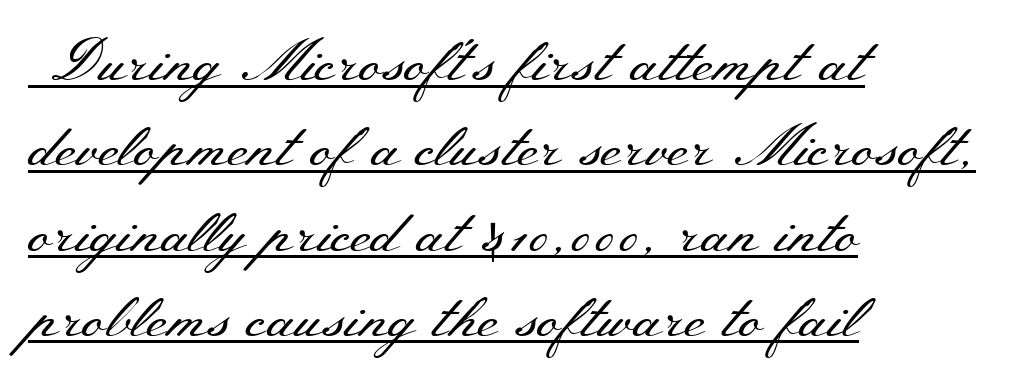
The image shows 58 px regular-weight, wide serif type; set left-aligned, normal line spacing (1.47x), normal letter spacing, underlined; medium stroke contrast and a small x-height.
